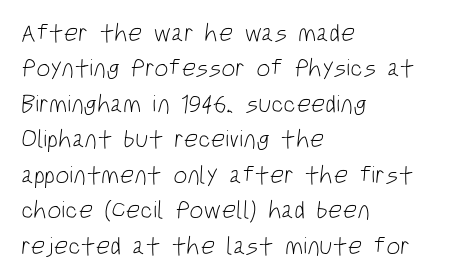
Q: Is the text bold? A: No.
Q: Is the text underlined? A: No.
Q: How is the paragraph aligned? A: Left-aligned.
Q: Is the spacing between letters normal or unusually wide? A: Normal.
Q: Is the spacing between lines tight, normal or loose? A: Normal.
